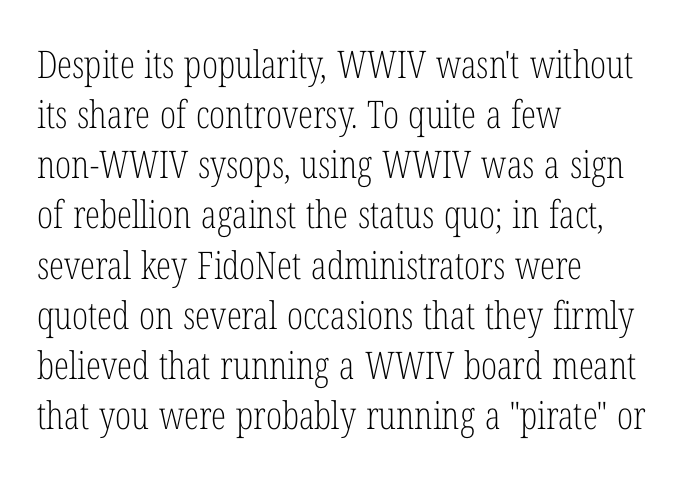
The image shows 38 px light, condensed serif type, upright; set left-aligned, normal line spacing (1.32x), normal letter spacing, not underlined; low stroke contrast and a medium x-height.
